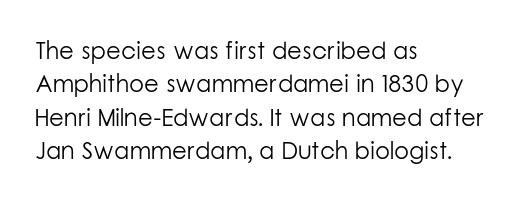
Q: Is the text bold? A: No.
Q: Is the text italic (slanted)? A: No, it is upright.
Q: Is the text underlined? A: No.
Q: How is the paragraph aligned? A: Left-aligned.
Q: Is the spacing between letters normal or unusually wide? A: Normal.
Q: Is the spacing between lines tight, normal or loose? A: Normal.
